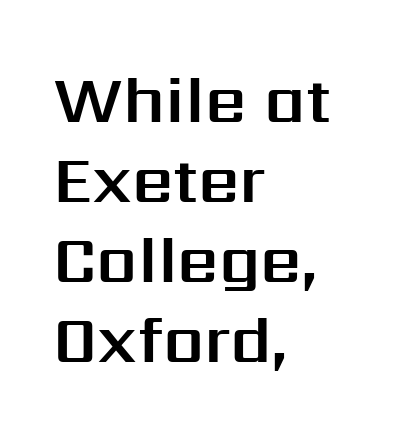
{"serif": "no", "italic": "no", "width": "normal", "stroke_contrast": "medium", "x_height": "medium", "monospaced": "no", "underline": "no", "align": "left", "line_spacing_ratio": 1.23, "letter_spacing": "normal", "letter_spacing_em": 0.0, "glyph_px": 65}
